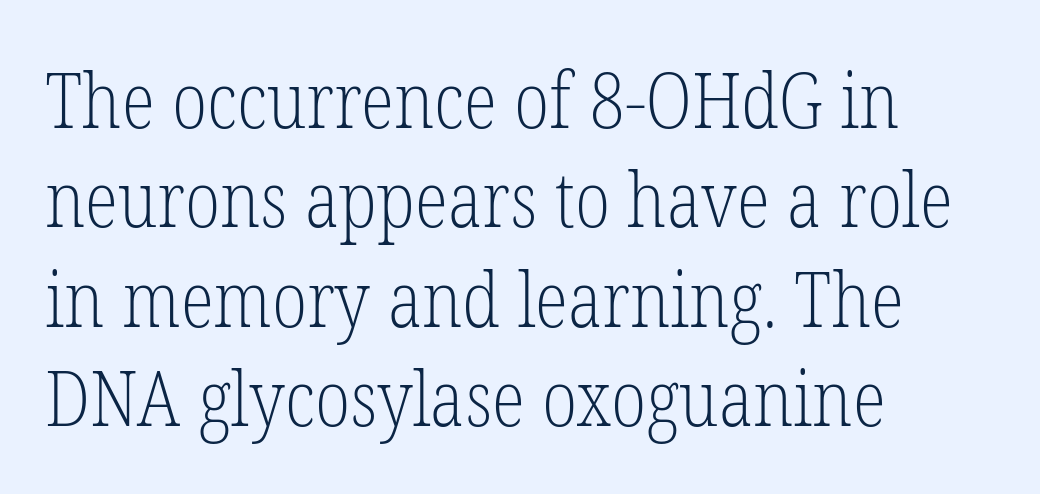
Q: Is the text bold? A: No.
Q: Is the text italic (slanted)? A: No, it is upright.
Q: Is the typeface a serif or a sans-serif typeface? A: Serif.
Q: Is the text underlined? A: No.
Q: How is the paragraph aligned? A: Left-aligned.
Q: Is the spacing between letters normal or unusually wide? A: Normal.
Q: Is the spacing between lines tight, normal or loose? A: Normal.
Q: Width (condensed, normal, or wide)? A: Condensed.
Q: Stroke contrast? A: Low.
Q: x-height? A: Medium.
Q: Monospaced? A: No.
